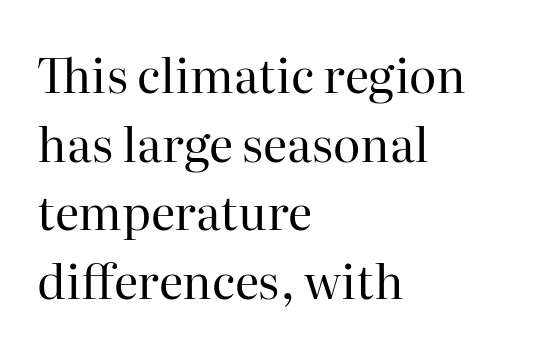
The image shows 47 px regular-weight serif type, upright; set left-aligned, normal line spacing (1.46x), normal letter spacing, not underlined; high stroke contrast and a medium x-height.
